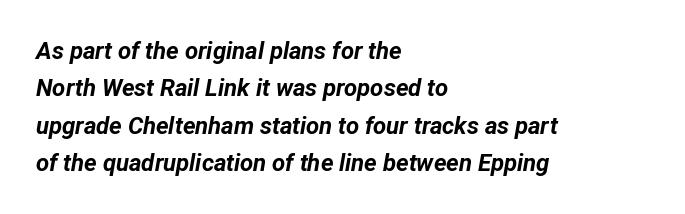
The image shows 24 px bold type, italic (leaning right); set left-aligned, normal line spacing (1.56x), normal letter spacing, not underlined.
